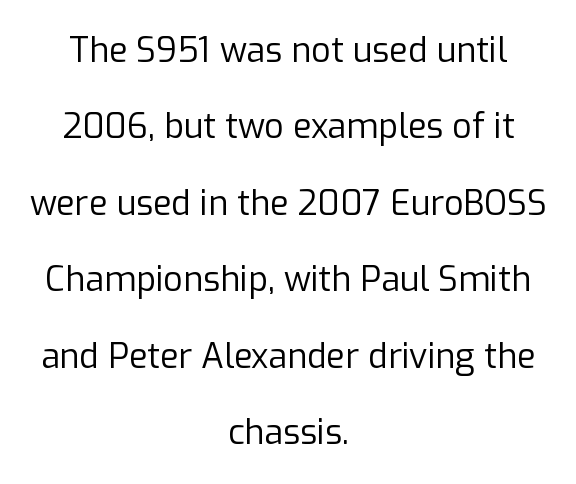
The image shows 34 px regular-weight sans-serif type, upright; set centered, loose line spacing (2.25x), normal letter spacing, not underlined; low stroke contrast and a medium x-height.
